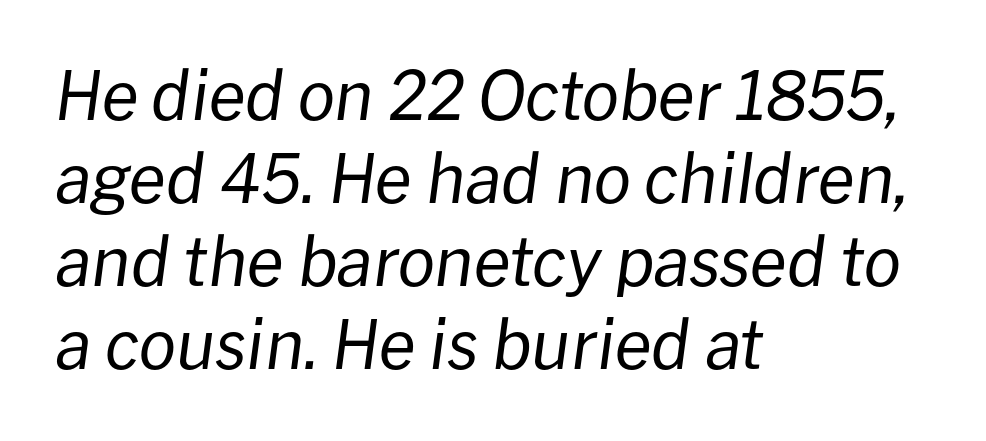
The image shows 67 px regular-weight type, italic (leaning right); set left-aligned, line spacing 1.24x, normal letter spacing, not underlined; low stroke contrast and a medium x-height.
